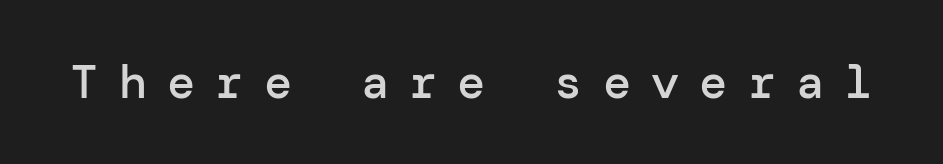
Q: Is the text bold? A: Semi-bold.
Q: Is the text italic (slanted)? A: No, it is upright.
Q: Is the typeface a serif or a sans-serif typeface? A: Sans-serif.
Q: Is the text underlined? A: No.
Q: Is the spacing between letters normal or unusually wide? A: Unusually wide.
Q: Width (condensed, normal, or wide)? A: Normal.
Q: Stroke contrast? A: Low.
Q: x-height? A: Medium.
